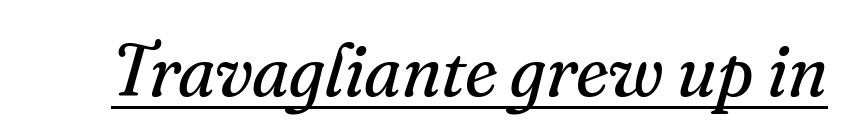
Q: Is the text bold? A: No.
Q: Is the text italic (slanted)? A: Yes, it leans right by about 16 degrees.
Q: Is the typeface a serif or a sans-serif typeface? A: Serif.
Q: Is the text underlined? A: Yes.
Q: Is the spacing between letters normal or unusually wide? A: Normal.
Q: Width (condensed, normal, or wide)? A: Normal.
Q: Stroke contrast? A: Medium.
Q: x-height? A: Small.
Q: Monospaced? A: No.
